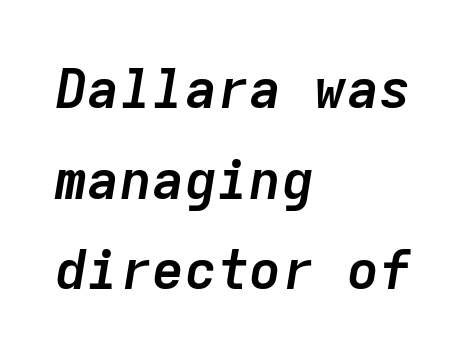
The image shows 54 px semibold type, italic (leaning right), monospaced; set left-aligned, normal line spacing (1.68x), normal letter spacing, not underlined; low stroke contrast and a medium x-height.
